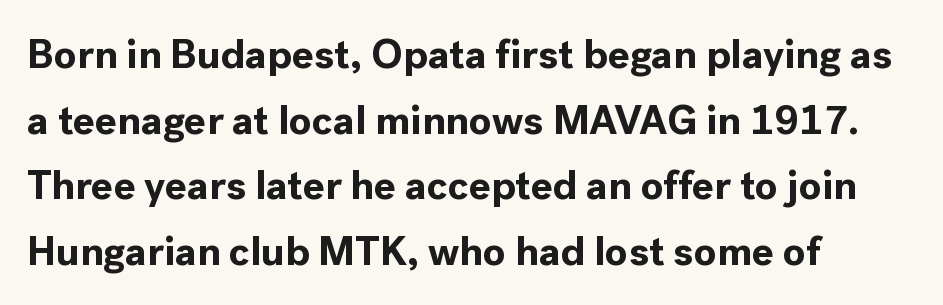
The passage shown has conventional tracking throughout. Spacing verdict: proportional, widths tailored to each character. Reading down the block, your eye returns to a fixed left position each line. The passage shown stacks its lines at a standard gap.
